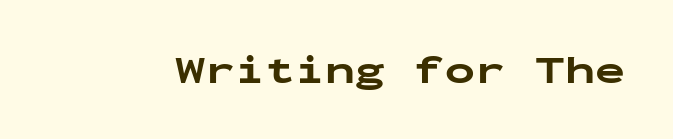
{"serif": "no", "italic": "no", "bold": "yes", "weight": "bold", "width": "wide", "stroke_contrast": "low", "x_height": "medium", "monospaced": "yes", "underline": "no", "letter_spacing": "normal", "letter_spacing_em": 0.0, "glyph_px": 40}
